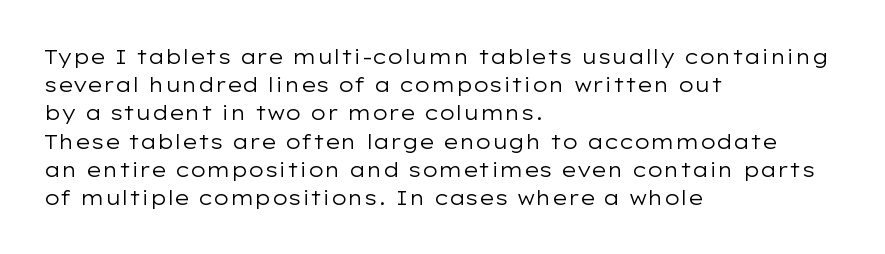
The image shows 20 px text type, upright; set left-aligned, normal line spacing (1.41x), normal letter spacing, not underlined.
